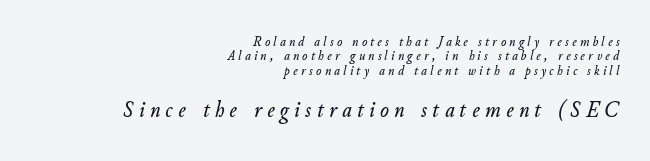
Between these two stacked blocks, the lower one wins on size. The text carries the slant typical of an italic or oblique font. Visually the block forms a straight wall on the right and a jagged coastline on the left. The block of text is dense from top to bottom, with scant space between rows.
